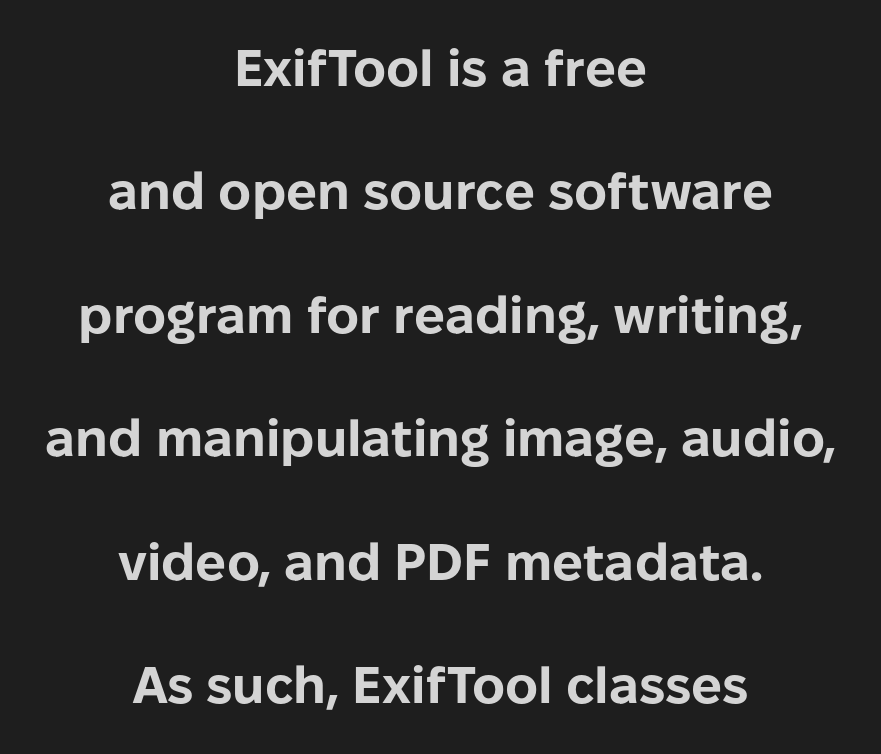
{"serif": "no", "italic": "no", "bold": "yes", "weight": "bold", "width": "normal", "stroke_contrast": "low", "x_height": "medium", "monospaced": "no", "underline": "no", "align": "center", "line_spacing": "loose", "line_spacing_ratio": 2.42, "letter_spacing": "normal", "letter_spacing_em": 0.0, "glyph_px": 51}
